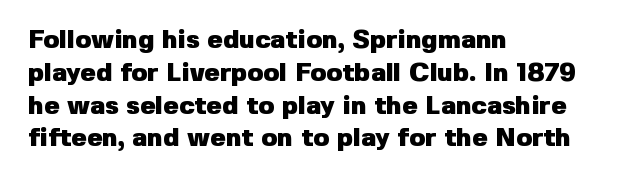
The image shows 26 px bold type, upright; set left-aligned, normal line spacing (1.26x), normal letter spacing, not underlined.
